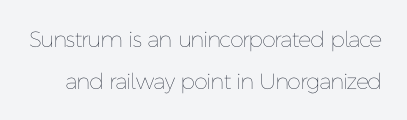
Counters stay open thanks to moderate or lighter strokes. Glance below the letters and you will spot only blank space. Tracking value appears to be zero — textbook default spacing. This is the regular roman posture of the typeface.
